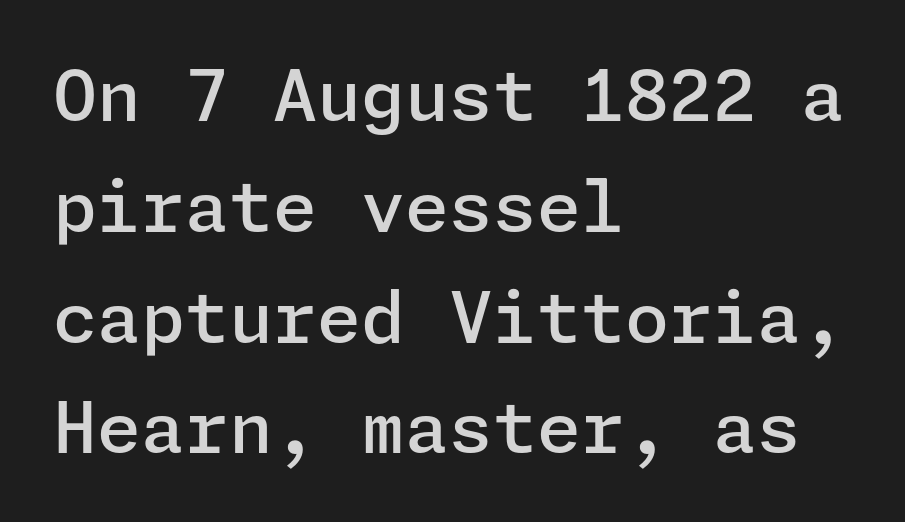
Q: Is the text bold? A: Semi-bold.
Q: Is the text italic (slanted)? A: No, it is upright.
Q: Is the typeface a serif or a sans-serif typeface? A: Sans-serif.
Q: Is the text underlined? A: No.
Q: How is the paragraph aligned? A: Left-aligned.
Q: Is the spacing between letters normal or unusually wide? A: Normal.
Q: Is the spacing between lines tight, normal or loose? A: Normal.
Q: Width (condensed, normal, or wide)? A: Normal.
Q: Stroke contrast? A: Low.
Q: x-height? A: Medium.
